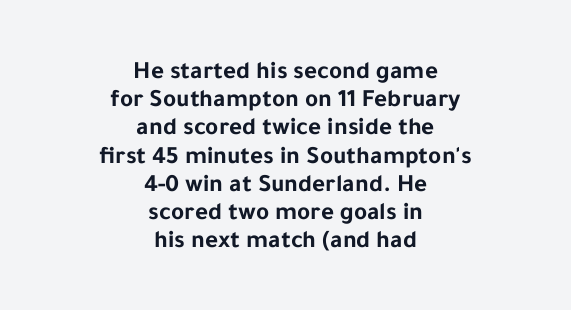
Q: Is the text bold? A: Yes.
Q: Is the text italic (slanted)? A: No, it is upright.
Q: Is the text underlined? A: No.
Q: How is the paragraph aligned? A: Centered.
Q: Is the spacing between letters normal or unusually wide? A: Normal.
Q: Is the spacing between lines tight, normal or loose? A: Tight.
